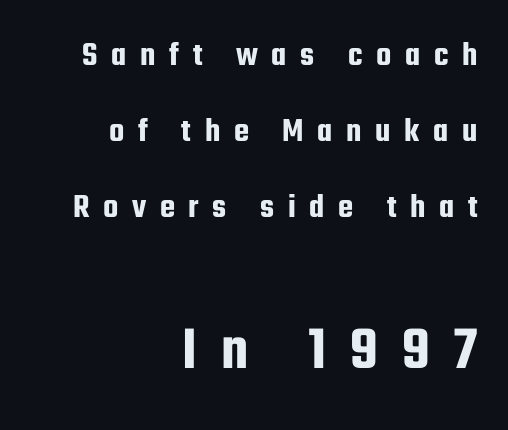
The image shows 62 px condensed sans-serif type, upright; set right-aligned, loose line spacing (2.17x), unusually wide letter spacing (+0.39 em), not underlined; the second (bottom) block is 1.77x larger; low stroke contrast and a medium x-height.
